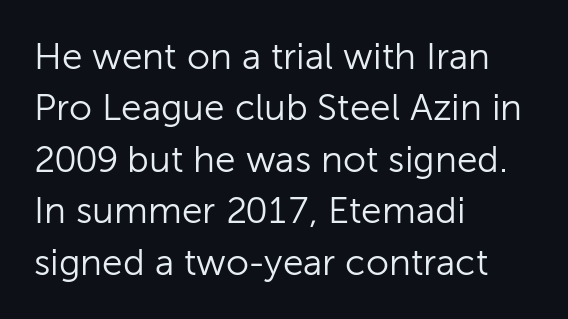
Q: Is the text bold? A: No.
Q: Is the text italic (slanted)? A: No, it is upright.
Q: Is the typeface a serif or a sans-serif typeface? A: Sans-serif.
Q: Is the text underlined? A: No.
Q: How is the paragraph aligned? A: Left-aligned.
Q: Is the spacing between letters normal or unusually wide? A: Normal.
Q: Is the spacing between lines tight, normal or loose? A: Normal.
Q: Width (condensed, normal, or wide)? A: Normal.
Q: Stroke contrast? A: Low.
Q: x-height? A: Medium.
Q: Monospaced? A: No.
